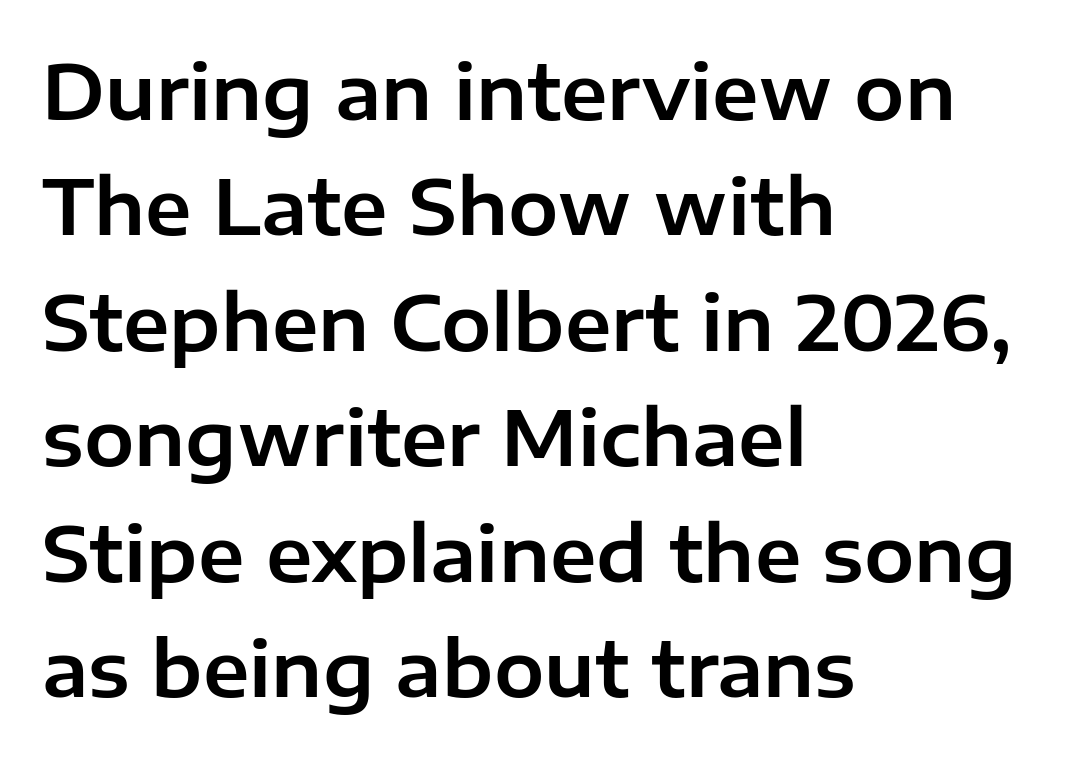
{"serif": "no", "italic": "no", "width": "normal", "stroke_contrast": "low", "x_height": "medium", "monospaced": "no", "underline": "no", "align": "left", "line_spacing": "normal", "line_spacing_ratio": 1.54, "letter_spacing": "normal", "letter_spacing_em": 0.0, "glyph_px": 75}
